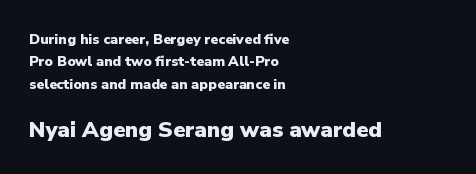
The image shows 22 px bold type, upright; set left-aligned, normal line spacing (1.6x), normal letter spacing, not underlined; the second (bottom) block is 1.57x larger.
